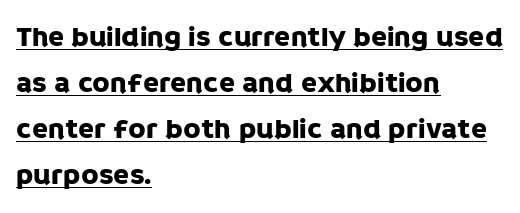
{"serif": "no", "italic": "no", "width": "normal", "stroke_contrast": "low", "x_height": "large", "monospaced": "no", "underline": "yes", "align": "left", "line_spacing": "normal", "line_spacing_ratio": 1.59, "letter_spacing": "normal", "letter_spacing_em": 0.0, "glyph_px": 29}
